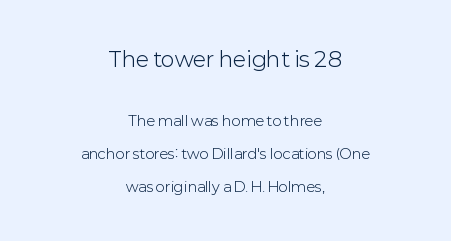
{"italic": "no", "bold": "no", "underline": "no", "align": "center", "line_spacing": "loose", "line_spacing_ratio": 2.35, "letter_spacing": "normal", "letter_spacing_em": 0.0, "larger_block": "first", "size_ratio": 1.5, "glyph_px": 21}
